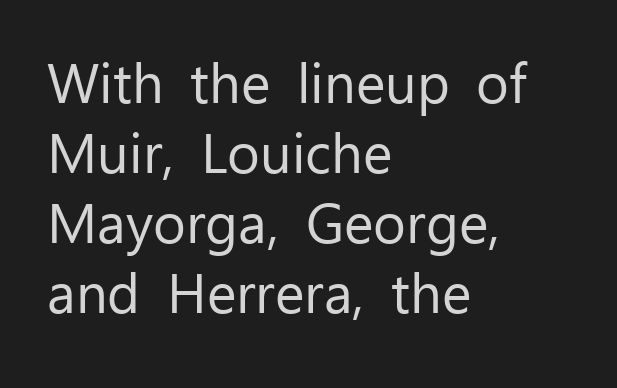
{"serif": "no", "italic": "no", "bold": "no", "weight": "regular", "width": "normal", "stroke_contrast": "low", "x_height": "medium", "monospaced": "no", "underline": "no", "align": "left", "line_spacing": "normal", "line_spacing_ratio": 1.25, "letter_spacing": "normal", "letter_spacing_em": 0.0, "glyph_px": 56}
